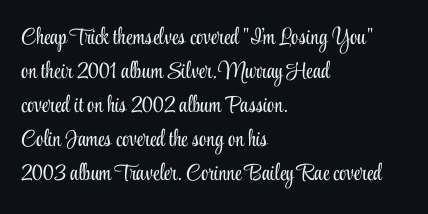
{"bold": "no", "underline": "no", "align": "left", "line_spacing": "normal", "line_spacing_ratio": 1.48, "letter_spacing": "normal", "letter_spacing_em": 0.0, "glyph_px": 23}
